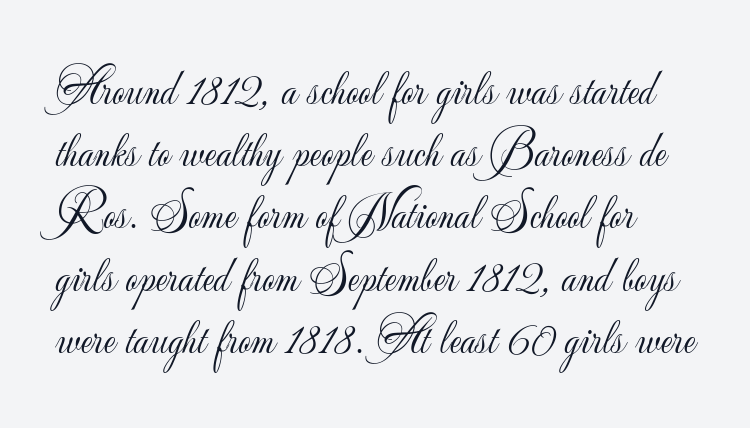
Q: Is the text bold? A: No.
Q: Is the text italic (slanted)? A: Yes.
Q: Is the typeface a serif or a sans-serif typeface? A: Sans-serif.
Q: Is the text underlined? A: No.
Q: Is the spacing between letters normal or unusually wide? A: Normal.
Q: Is the spacing between lines tight, normal or loose? A: Normal.
Q: Width (condensed, normal, or wide)? A: Normal.
Q: Stroke contrast? A: Low.
Q: x-height? A: Small.
Q: Monospaced? A: No.
